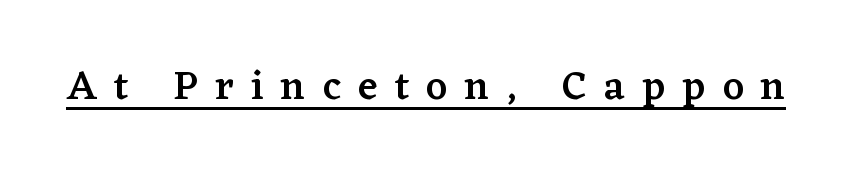
The image shows 41 px semibold serif type, upright; set unusually wide letter spacing (+0.42 em), underlined; low stroke contrast and a medium x-height.
